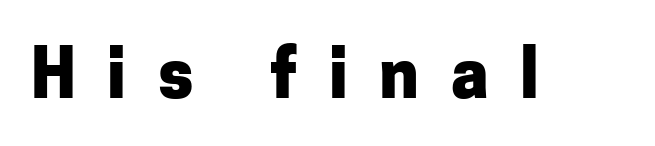
Character widths vary here, with narrow letters taking less room than wide ones. Each row of text sits above clean, open space. Plenty of ink on the page — the face is bold. It's the straight-up-and-down kind of type. Observe the absence of serifs on each vertical stroke in this sample.
